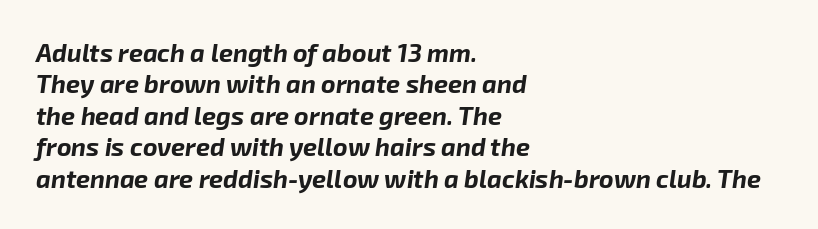
In terms of posture, this sample is oblique. Interline gaps are of average width in this sample. The setting favours the left margin, as ordinary paragraphs usually do. Nobody drew a line under any word here. Chunky letters — that's bold for sure.
